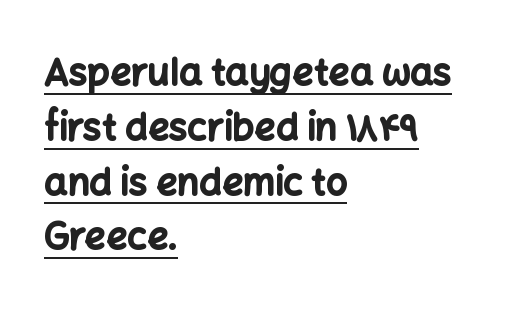
The image shows 37 px bold sans-serif type, upright; set left-aligned, normal line spacing (1.48x), normal letter spacing, underlined; low stroke contrast and a medium x-height.
